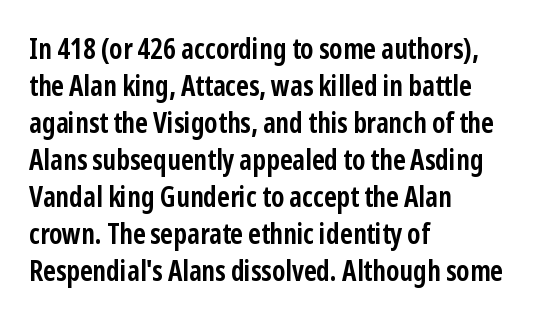
The image shows 28 px semibold, condensed sans-serif type, upright; set left-aligned, normal line spacing (1.32x), normal letter spacing, not underlined; low stroke contrast and a medium x-height.
